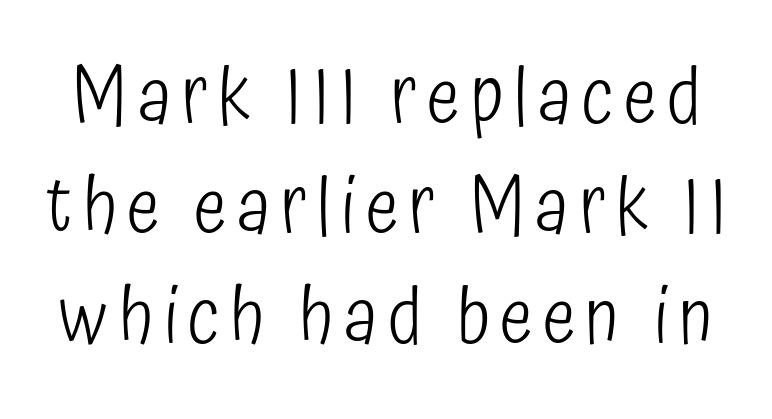
The image shows 78 px light, condensed sans-serif type, upright; set normal line spacing (1.41x), not underlined; low stroke contrast and a medium x-height.
